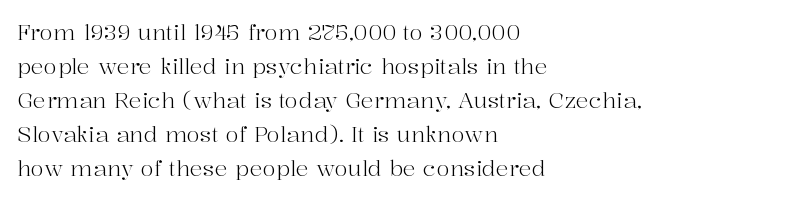
These lines stack with their left ends in a neat column. Any mark beneath the type? The region is blank. Short note: letters normally spaced. The type sits square on the baseline with zero lean.
